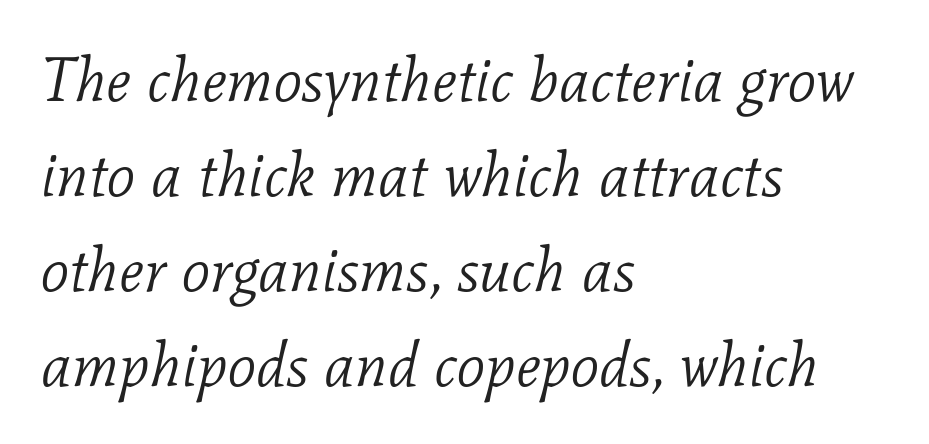
{"serif": "yes", "italic": "yes", "lean": "right", "slant_degrees": 11, "bold": "no", "weight": "light", "width": "normal", "stroke_contrast": "low", "x_height": "medium", "monospaced": "no", "underline": "no", "align": "left", "line_spacing": "normal", "line_spacing_ratio": 1.53, "letter_spacing": "normal", "letter_spacing_em": 0.0, "glyph_px": 62}
